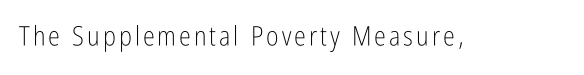
{"italic": "no", "bold": "no", "underline": "no", "glyph_px": 27}
